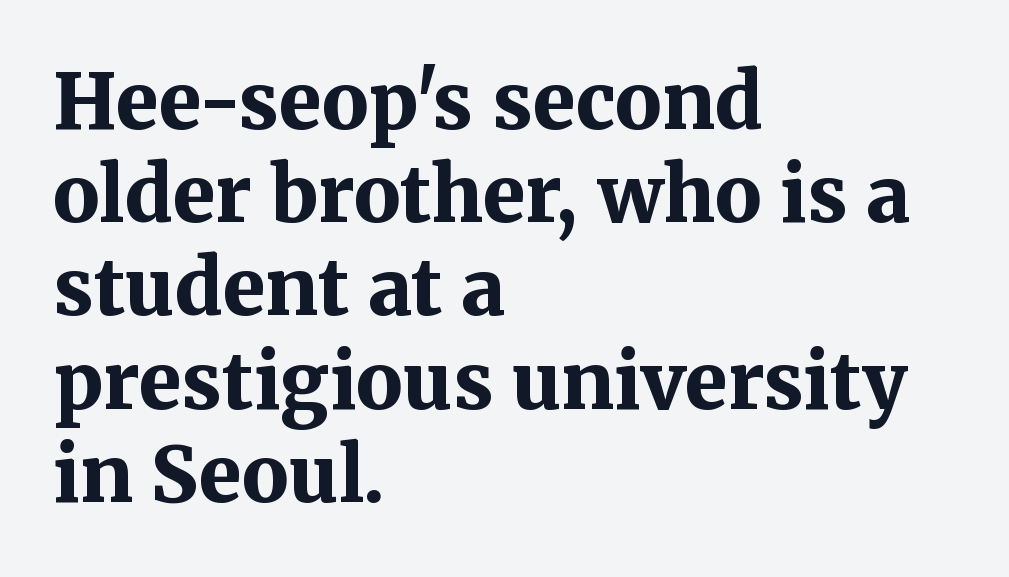
Little horizontal feet cap the strokes, marking this as serif type. Upright lettering throughout. Words float on clear page, feet unadorned. Looks like regular typesetting: each glyph gets only the width it needs.
